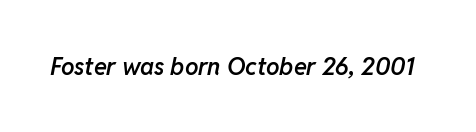
The image shows 24 px text type, italic (leaning right); set normal letter spacing, not underlined.
